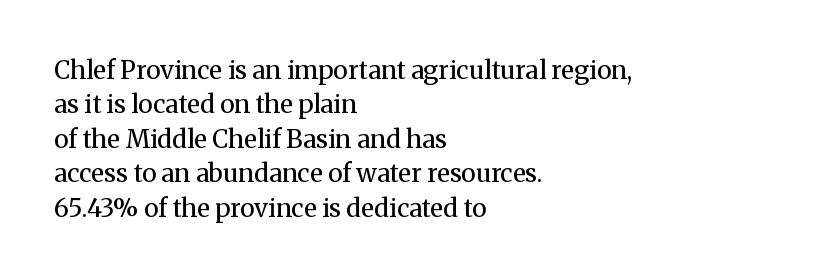
The image shows 25 px text type, upright; set left-aligned, normal line spacing (1.38x), normal letter spacing, not underlined.
